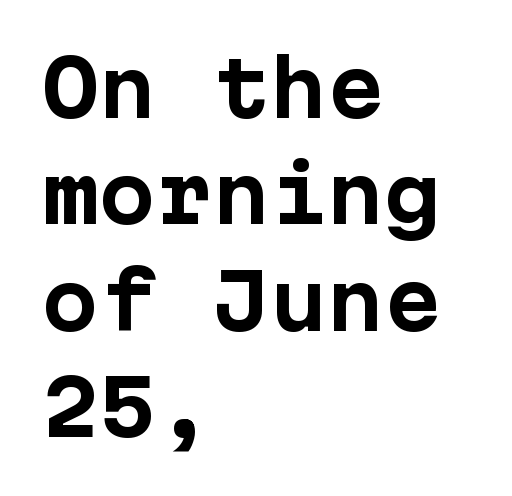
The image shows 76 px bold sans-serif type, upright; set left-aligned, normal line spacing (1.4x), normal letter spacing, not underlined; low stroke contrast and a medium x-height.
